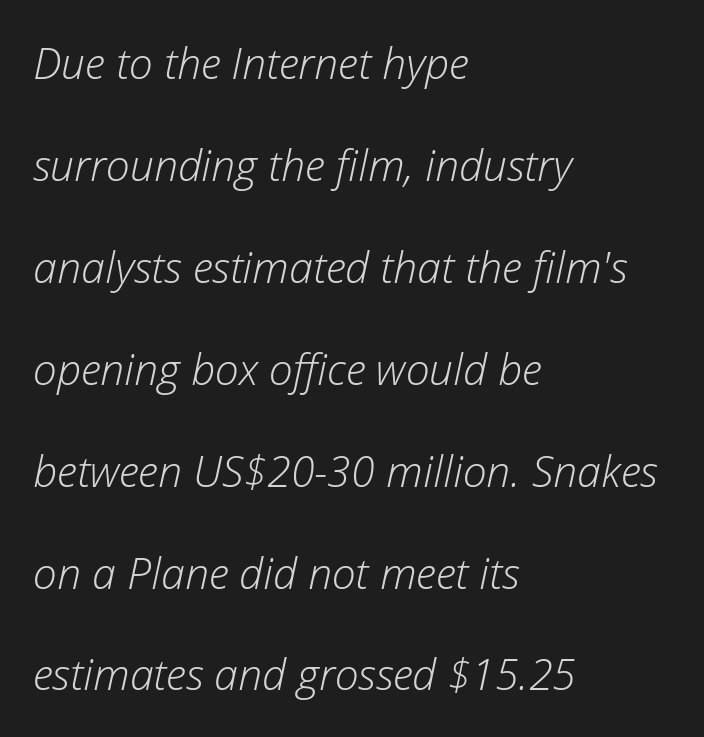
Q: Is the text bold? A: No.
Q: Is the text italic (slanted)? A: Yes, it leans right by about 12 degrees.
Q: Is the text underlined? A: No.
Q: How is the paragraph aligned? A: Left-aligned.
Q: Is the spacing between letters normal or unusually wide? A: Normal.
Q: Is the spacing between lines tight, normal or loose? A: Loose.
Q: Width (condensed, normal, or wide)? A: Normal.
Q: Stroke contrast? A: Low.
Q: x-height? A: Medium.
Q: Monospaced? A: No.
